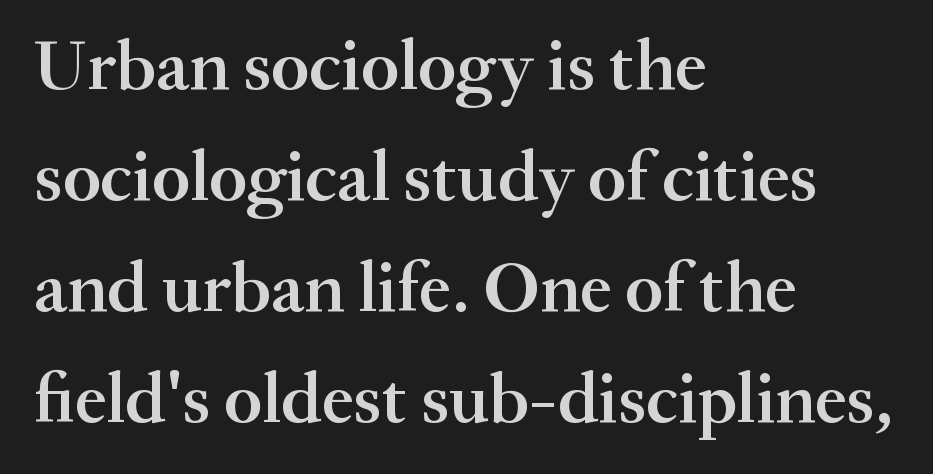
How are the letters spaced? Ordinarily, with no added tracking. The rendering uses a semibold face; strokes are thickened but not to full bold. The block of text has a typical density, with ordinary space between rows. The space directly below the letters is spotless.
